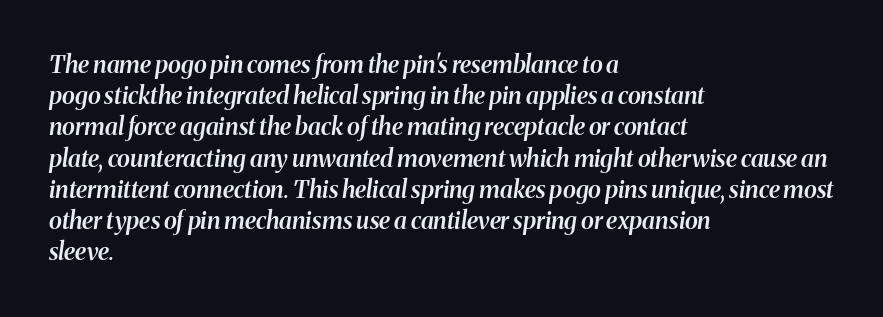
Q: Is the text bold? A: Semi-bold.
Q: Is the text italic (slanted)? A: Yes, it leans right by about 8 degrees.
Q: Is the text underlined? A: No.
Q: How is the paragraph aligned? A: Left-aligned.
Q: Is the spacing between letters normal or unusually wide? A: Normal.
Q: Is the spacing between lines tight, normal or loose? A: Normal.
